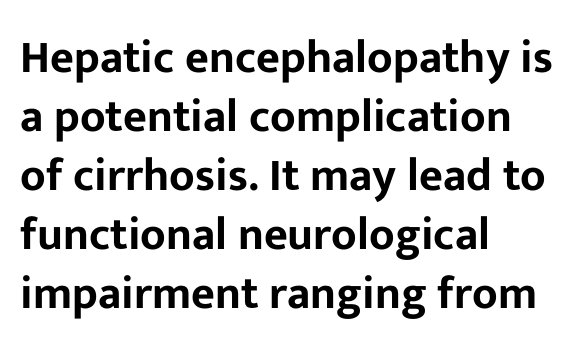
Q: Is the text italic (slanted)? A: No, it is upright.
Q: Is the typeface a serif or a sans-serif typeface? A: Sans-serif.
Q: Is the text underlined? A: No.
Q: How is the paragraph aligned? A: Left-aligned.
Q: Is the spacing between letters normal or unusually wide? A: Normal.
Q: Is the spacing between lines tight, normal or loose? A: Normal.
Q: Width (condensed, normal, or wide)? A: Normal.
Q: Stroke contrast? A: Low.
Q: x-height? A: Medium.
Q: Monospaced? A: No.
